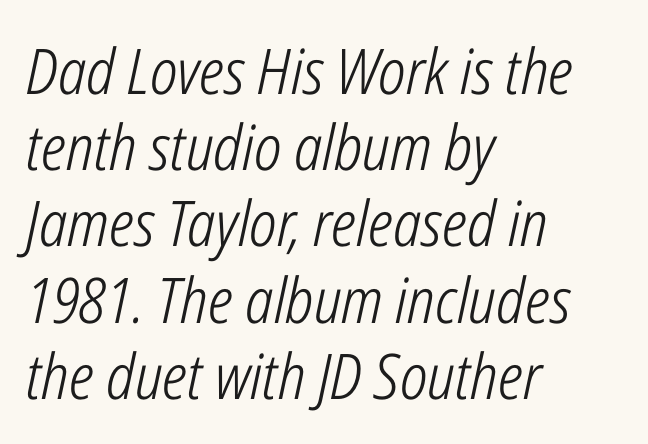
The image shows 63 px light, condensed type, italic (leaning right); set left-aligned, line spacing 1.21x, normal letter spacing, not underlined; low stroke contrast and a medium x-height.
